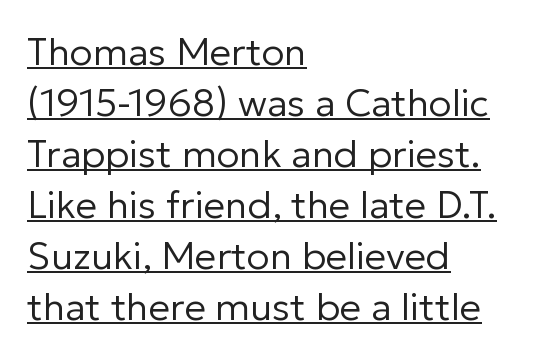
{"serif": "no", "italic": "no", "bold": "no", "weight": "regular", "width": "normal", "stroke_contrast": "low", "x_height": "medium", "monospaced": "no", "underline": "yes", "align": "left", "line_spacing": "normal", "line_spacing_ratio": 1.34, "letter_spacing": "normal", "letter_spacing_em": 0.0, "glyph_px": 38}
